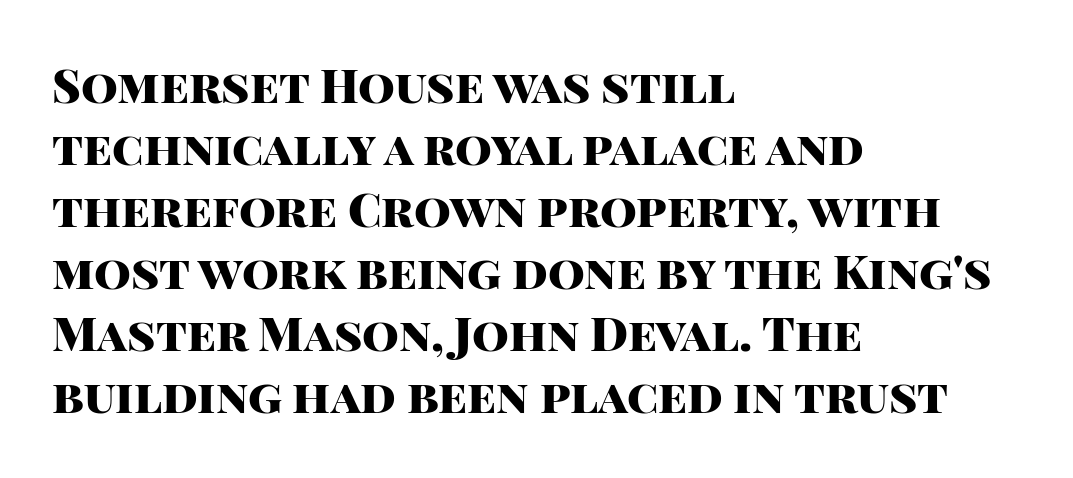
{"serif": "no", "italic": "no", "bold": "yes", "weight": "heavy", "width": "normal", "stroke_contrast": "high", "x_height": "large", "monospaced": "no", "underline": "no", "align": "left", "line_spacing": "normal", "line_spacing_ratio": 1.32, "letter_spacing": "normal", "letter_spacing_em": 0.0, "glyph_px": 47}
